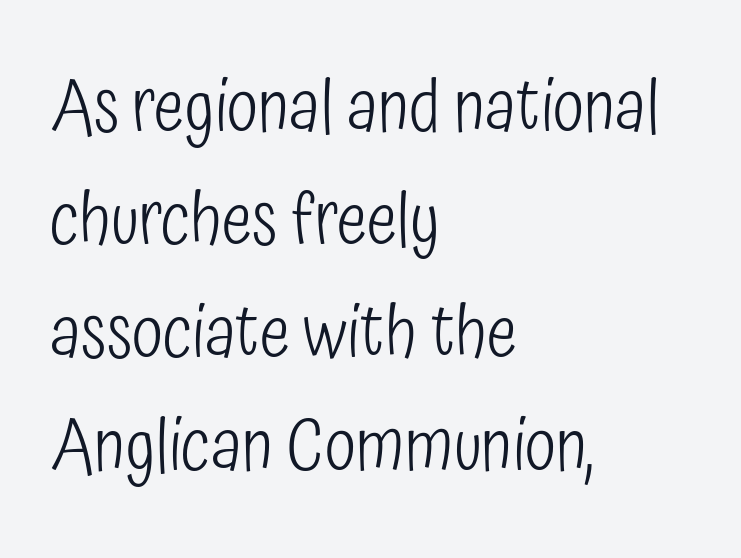
{"serif": "no", "italic": "no", "bold": "no", "weight": "light", "width": "condensed", "stroke_contrast": "low", "x_height": "medium", "monospaced": "no", "underline": "no", "align": "left", "line_spacing": "normal", "line_spacing_ratio": 1.57, "letter_spacing": "normal", "letter_spacing_em": 0.0, "glyph_px": 72}
